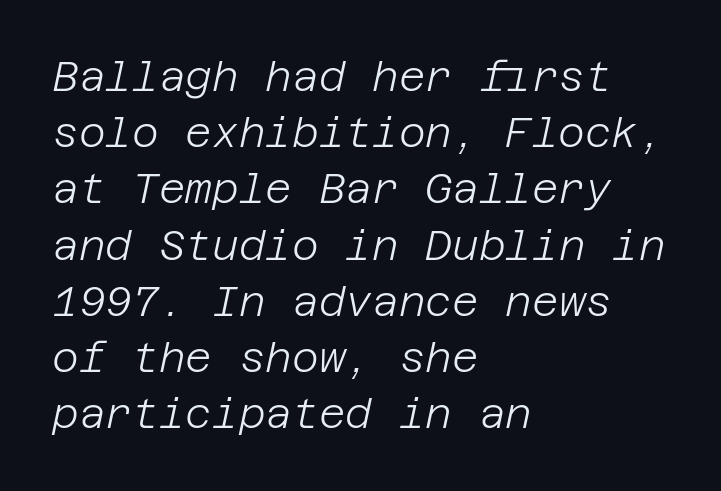
Q: Is the text bold? A: No.
Q: Is the text italic (slanted)? A: Yes, it leans right by about 12 degrees.
Q: Is the text underlined? A: No.
Q: How is the paragraph aligned? A: Left-aligned.
Q: Is the spacing between letters normal or unusually wide? A: Normal.
Q: Is the spacing between lines tight, normal or loose? A: Normal.
Q: Width (condensed, normal, or wide)? A: Normal.
Q: Stroke contrast? A: Low.
Q: x-height? A: Large.
